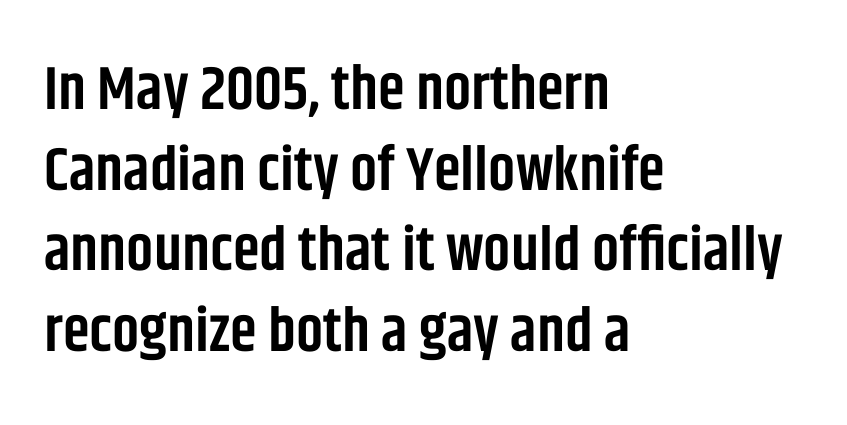
{"serif": "no", "italic": "no", "bold": "semi", "weight": "semibold", "width": "condensed", "stroke_contrast": "low", "x_height": "large", "monospaced": "no", "underline": "no", "align": "left", "line_spacing": "normal", "line_spacing_ratio": 1.32, "letter_spacing": "normal", "letter_spacing_em": 0.0, "glyph_px": 61}
